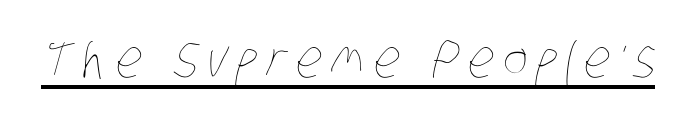
Q: Is the text bold? A: No.
Q: Is the text underlined? A: Yes.
Q: Width (condensed, normal, or wide)? A: Condensed.
Q: Stroke contrast? A: Low.
Q: x-height? A: Large.
Q: Monospaced? A: No.
